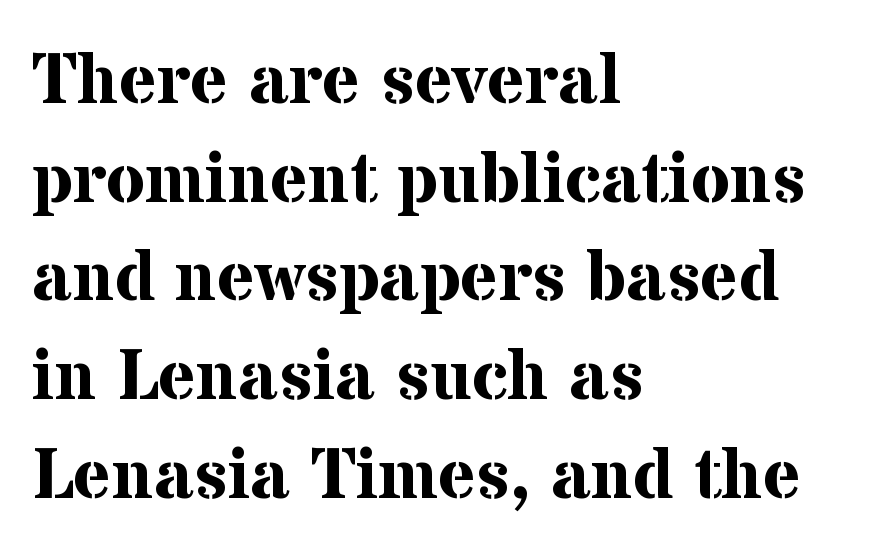
The image shows 72 px bold serif type, upright; set left-aligned, normal line spacing (1.37x), normal letter spacing, not underlined; medium stroke contrast and a medium x-height.
